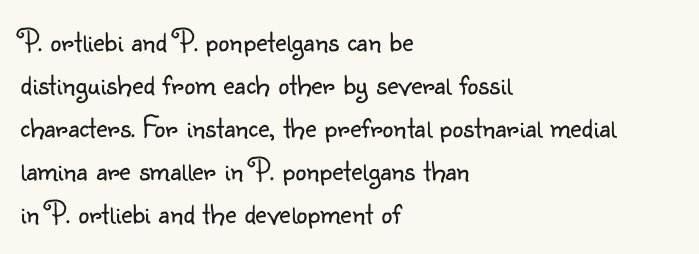
Caption: face not bold, strokes unweighted. This rendering employs a face without finishing strokes, i.e., a sans-serif. A normal amount of white space separates one row of letters from the next. Inter-character spacing is left at the font's built-in metrics.
